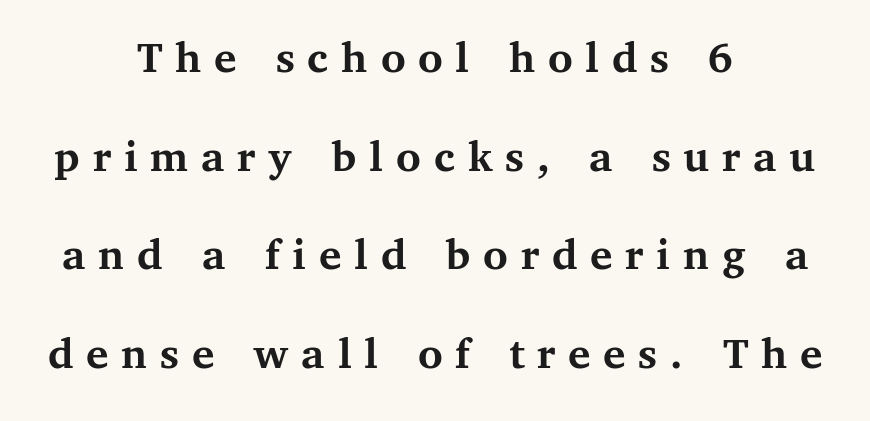
Compared with typical paragraphs, the rows here are farther apart. Chunky letters — that's bold for sure. Each word looks stretched out because of the extra space between its letters. These lines are centered, leaving both edges ragged. Ordinary non-slanted type is in use. Any mark beneath the type? The region is blank.
